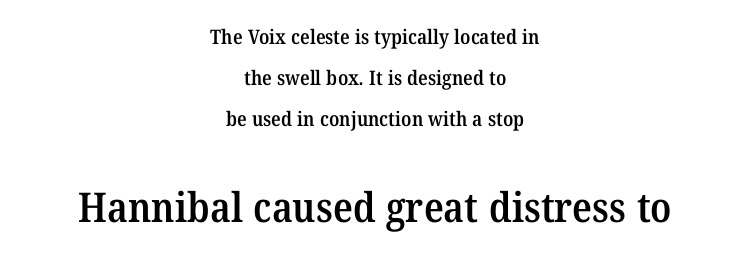
Q: Is the text bold? A: Semi-bold.
Q: Is the typeface a serif or a sans-serif typeface? A: Serif.
Q: Is the text underlined? A: No.
Q: How is the paragraph aligned? A: Centered.
Q: Is the spacing between letters normal or unusually wide? A: Normal.
Q: Is the spacing between lines tight, normal or loose? A: Loose.
Q: Which block of text is set in a larger size, the first (top) or the second (bottom)? A: The second (bottom) one.
Q: Width (condensed, normal, or wide)? A: Normal.
Q: Stroke contrast? A: Medium.
Q: x-height? A: Medium.
Q: Monospaced? A: No.
